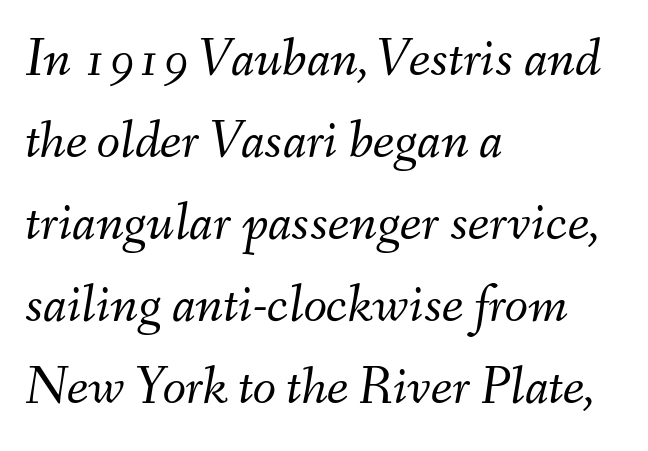
Q: Is the text bold? A: No.
Q: Is the text italic (slanted)? A: Yes, it leans right by about 9 degrees.
Q: Is the text underlined? A: No.
Q: How is the paragraph aligned? A: Left-aligned.
Q: Is the spacing between letters normal or unusually wide? A: Normal.
Q: Is the spacing between lines tight, normal or loose? A: Normal.
Q: Width (condensed, normal, or wide)? A: Normal.
Q: Stroke contrast? A: Medium.
Q: x-height? A: Small.
Q: Monospaced? A: No.
